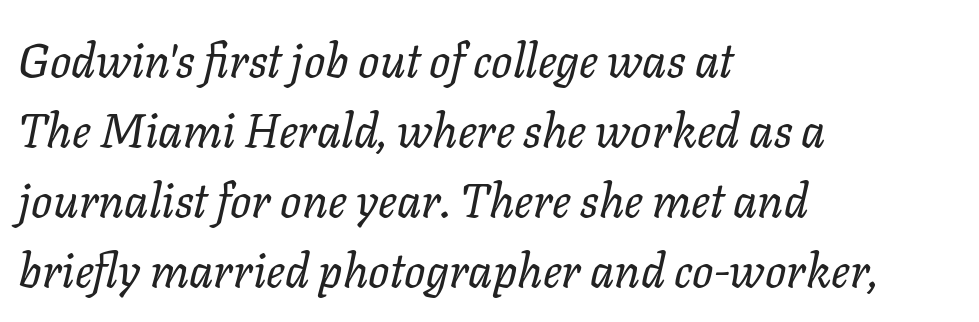
The image shows 47 px regular-weight type, italic (leaning right); set left-aligned, normal line spacing (1.49x), normal letter spacing, not underlined; low stroke contrast and a medium x-height.
